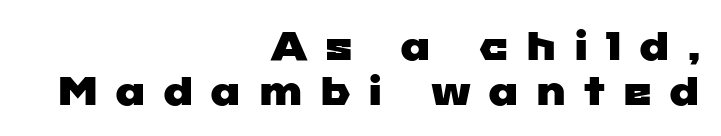
{"serif": "no", "width": "wide", "stroke_contrast": "low", "x_height": "medium", "monospaced": "no", "underline": "no", "align": "right", "line_spacing": "tight", "line_spacing_ratio": 1.12, "letter_spacing": "wide", "letter_spacing_em": 0.4, "glyph_px": 40}
